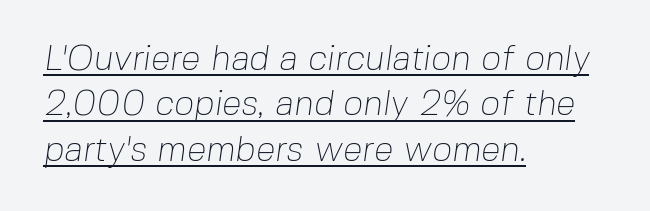
Honestly, the row spacing looks completely unremarkable. The face used here appears with an underline applied. Weight: regular or lighter. This rendering leaves character spacing at its baseline value. Type style note: lacks serifs. Horizontal alignment here is leftward, the default for most running prose.
